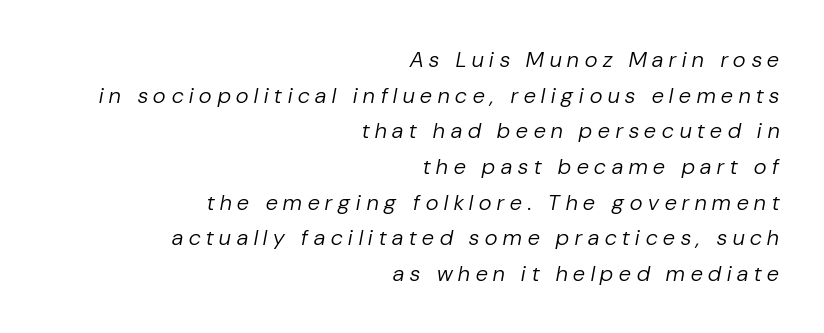
Line endings align vertically; line beginnings do not. The gaps between neighbouring characters are conspicuously large. Counters stay open thanks to moderate or lighter strokes. Decoration check: the copy has no underline. Designer's note — italics engaged. What's the leading like? Ordinary, nothing unusual.
